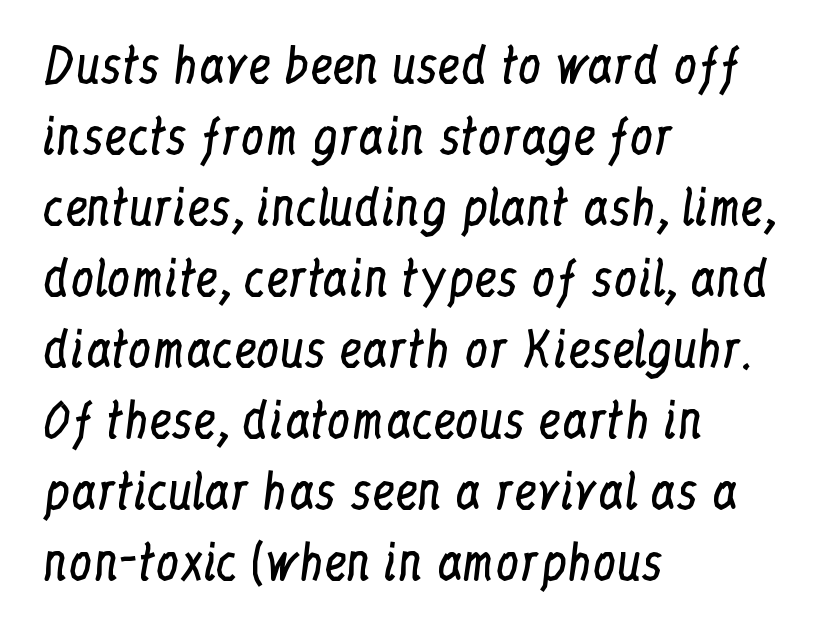
Q: Is the text bold? A: No.
Q: Is the text italic (slanted)? A: Yes.
Q: Is the typeface a serif or a sans-serif typeface? A: Serif.
Q: Is the text underlined? A: No.
Q: How is the paragraph aligned? A: Left-aligned.
Q: Is the spacing between letters normal or unusually wide? A: Normal.
Q: Is the spacing between lines tight, normal or loose? A: Normal.
Q: Width (condensed, normal, or wide)? A: Condensed.
Q: Stroke contrast? A: Low.
Q: x-height? A: Medium.
Q: Monospaced? A: No.
